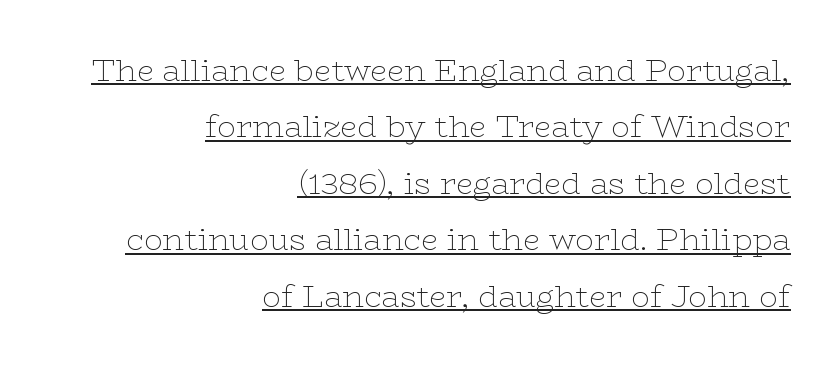
Ordinary non-slanted type is in use. Characters follow at the spacing the type designer built in. Character widths vary here, with narrow letters taking less room than wide ones. Typographically, this falls in the serif category. Descenders here cross a horizontal rule under the line. Each stroke keeps to a modest, everyday thickness or less.
